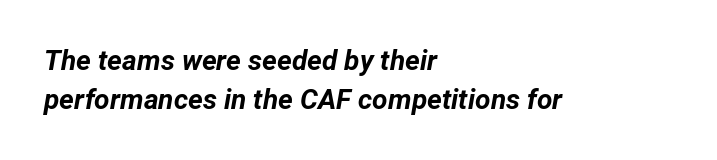
Q: Is the text bold? A: Yes.
Q: Is the text italic (slanted)? A: Yes, it leans right by about 12 degrees.
Q: Is the text underlined? A: No.
Q: How is the paragraph aligned? A: Left-aligned.
Q: Is the spacing between letters normal or unusually wide? A: Normal.
Q: Is the spacing between lines tight, normal or loose? A: Normal.
Q: Width (condensed, normal, or wide)? A: Normal.
Q: Stroke contrast? A: Low.
Q: x-height? A: Medium.
Q: Monospaced? A: No.
